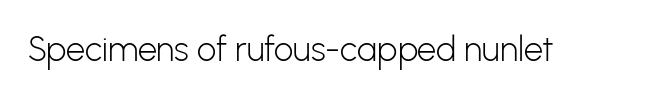
{"serif": "no", "italic": "no", "bold": "no", "weight": "light", "width": "normal", "stroke_contrast": "low", "x_height": "medium", "monospaced": "no", "underline": "no", "letter_spacing": "normal", "letter_spacing_em": 0.0, "glyph_px": 34}
